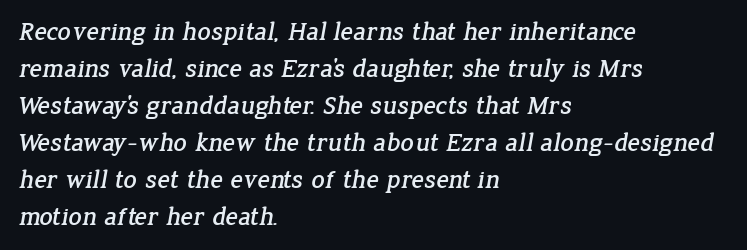
{"underline": "no", "align": "left", "line_spacing": "normal", "line_spacing_ratio": 1.42, "letter_spacing": "normal", "letter_spacing_em": 0.0, "glyph_px": 26}
